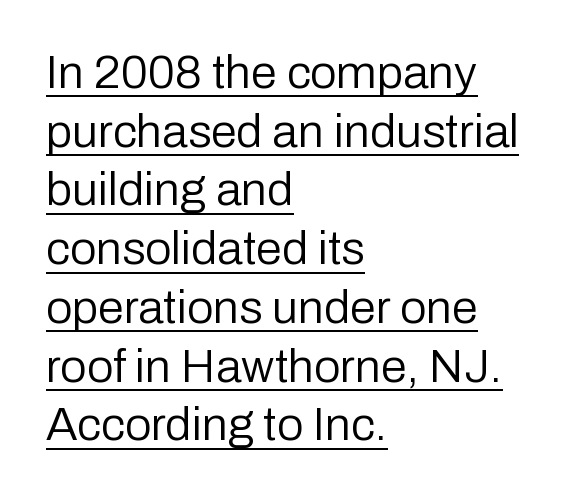
{"serif": "no", "italic": "no", "bold": "no", "weight": "regular", "width": "normal", "stroke_contrast": "low", "x_height": "medium", "monospaced": "no", "underline": "yes", "align": "left", "line_spacing": "normal", "line_spacing_ratio": 1.25, "letter_spacing": "normal", "letter_spacing_em": 0.0, "glyph_px": 47}
